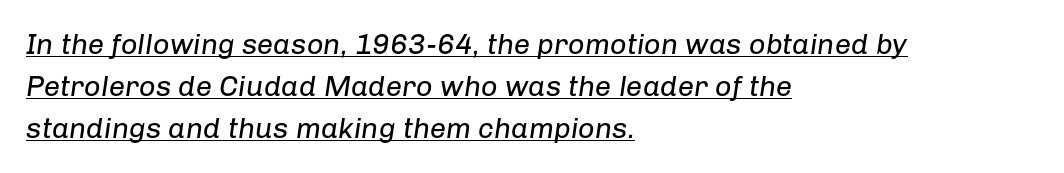
Q: Is the text bold? A: No.
Q: Is the text italic (slanted)? A: Yes, it leans right by about 8 degrees.
Q: Is the text underlined? A: Yes.
Q: How is the paragraph aligned? A: Left-aligned.
Q: Is the spacing between letters normal or unusually wide? A: Normal.
Q: Is the spacing between lines tight, normal or loose? A: Normal.
Q: Width (condensed, normal, or wide)? A: Normal.
Q: Stroke contrast? A: Low.
Q: x-height? A: Medium.
Q: Monospaced? A: No.
